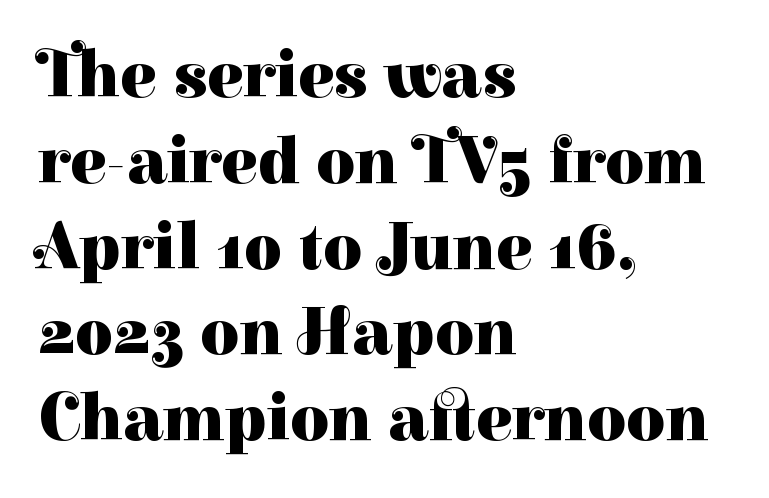
Q: Is the text bold? A: Yes.
Q: Is the text italic (slanted)? A: No, it is upright.
Q: Is the typeface a serif or a sans-serif typeface? A: Serif.
Q: Is the text underlined? A: No.
Q: How is the paragraph aligned? A: Left-aligned.
Q: Is the spacing between letters normal or unusually wide? A: Normal.
Q: Is the spacing between lines tight, normal or loose? A: Normal.
Q: Width (condensed, normal, or wide)? A: Normal.
Q: Stroke contrast? A: High.
Q: x-height? A: Medium.
Q: Monospaced? A: No.
